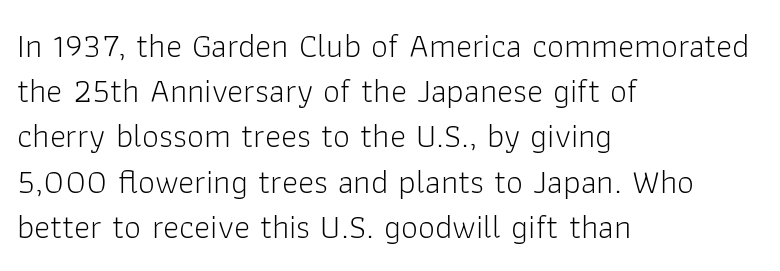
Quick note: interline space is typical. Layout note: lines flush left. The characters are drawn with everyday or finer stroke widths. Think of a printed novel: that variable character pitch is what you see here. You could call the tracking neutral — neither tight nor loose.
